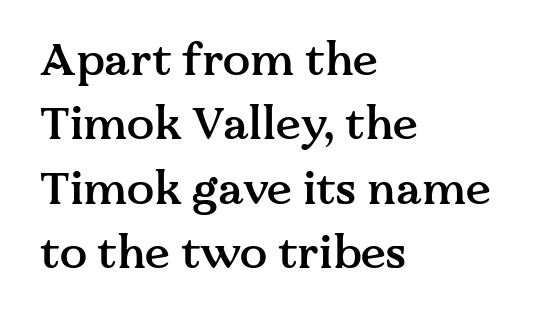
The tracking reads as untouched default to a designer's eye. Type without underlining. Posture: upright roman. Proportional: the letters do not fall into vertical columns. The rag falls on the right side of this text block.
